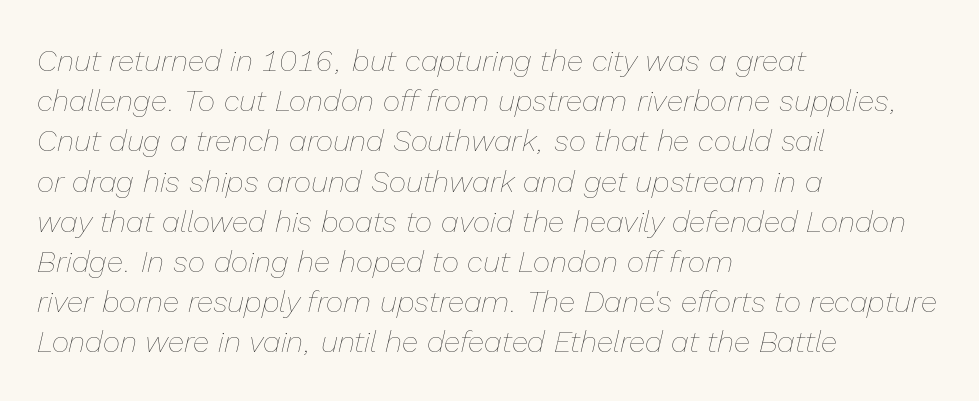
{"italic": "yes", "lean": "right", "slant_degrees": 13, "bold": "no", "weight": "thin", "width": "normal", "stroke_contrast": "low", "x_height": "medium", "monospaced": "no", "underline": "no", "align": "left", "line_spacing": "normal", "line_spacing_ratio": 1.34, "letter_spacing": "normal", "letter_spacing_em": 0.0, "glyph_px": 30}
